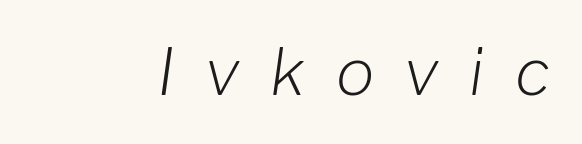
The image shows 64 px light type, italic (leaning right); set unusually wide letter spacing (+0.48 em), not underlined; low stroke contrast and a medium x-height.
